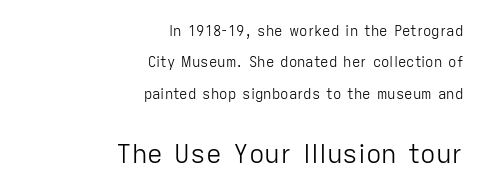
Q: Is the text bold? A: No.
Q: Is the text italic (slanted)? A: No, it is upright.
Q: Is the text underlined? A: No.
Q: How is the paragraph aligned? A: Right-aligned.
Q: Is the spacing between letters normal or unusually wide? A: Normal.
Q: Is the spacing between lines tight, normal or loose? A: Loose.
Q: Which block of text is set in a larger size, the first (top) or the second (bottom)? A: The second (bottom) one.
